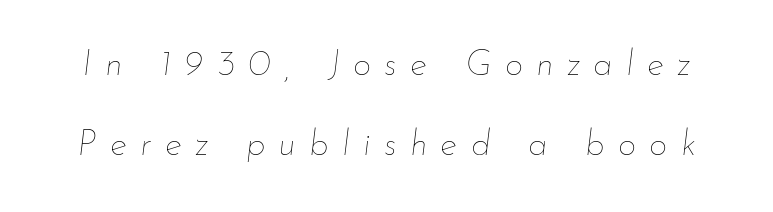
{"italic": "yes", "lean": "right", "slant_degrees": 7, "bold": "no", "weight": "thin", "width": "normal", "stroke_contrast": "low", "x_height": "small", "monospaced": "no", "underline": "no", "line_spacing": "loose", "line_spacing_ratio": 2.21, "letter_spacing": "wide", "letter_spacing_em": 0.37, "glyph_px": 36}
